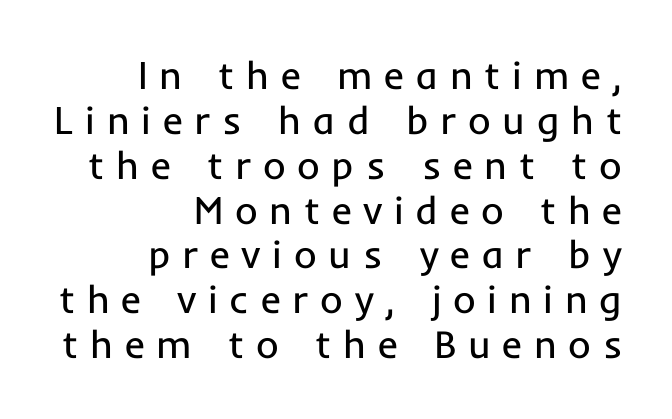
Q: Is the text bold? A: No.
Q: Is the text italic (slanted)? A: No, it is upright.
Q: Is the typeface a serif or a sans-serif typeface? A: Sans-serif.
Q: Is the text underlined? A: No.
Q: How is the paragraph aligned? A: Right-aligned.
Q: Is the spacing between letters normal or unusually wide? A: Unusually wide.
Q: Is the spacing between lines tight, normal or loose? A: Tight.
Q: Width (condensed, normal, or wide)? A: Normal.
Q: Stroke contrast? A: Low.
Q: x-height? A: Medium.
Q: Monospaced? A: No.
